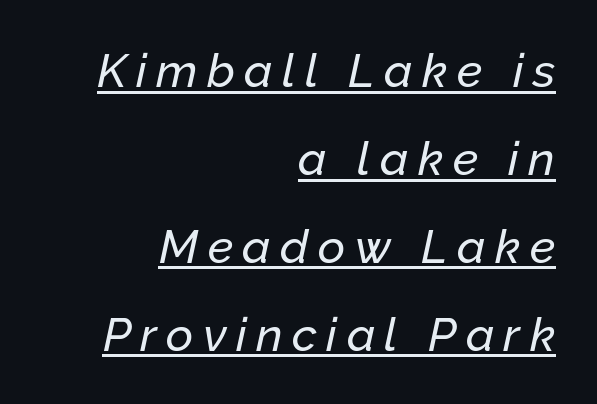
Q: Is the text italic (slanted)? A: Yes, it leans right by about 12 degrees.
Q: Is the text underlined? A: Yes.
Q: How is the paragraph aligned? A: Right-aligned.
Q: Is the spacing between letters normal or unusually wide? A: Unusually wide.
Q: Width (condensed, normal, or wide)? A: Normal.
Q: Stroke contrast? A: Low.
Q: x-height? A: Medium.
Q: Monospaced? A: No.
